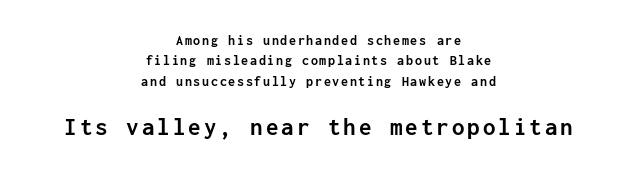
The image shows 25 px bold type, upright; set centered, normal line spacing (1.45x), not underlined; the second (bottom) block is 1.79x larger.
